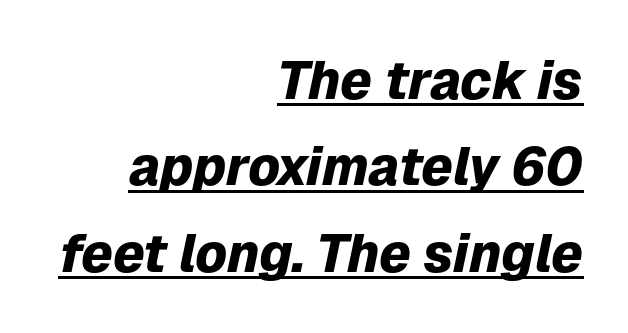
{"italic": "yes", "lean": "right", "slant_degrees": 12, "bold": "yes", "weight": "heavy", "width": "normal", "stroke_contrast": "low", "x_height": "medium", "monospaced": "no", "underline": "yes", "align": "right", "line_spacing": "normal", "line_spacing_ratio": 1.63, "letter_spacing": "normal", "letter_spacing_em": 0.0, "glyph_px": 53}
